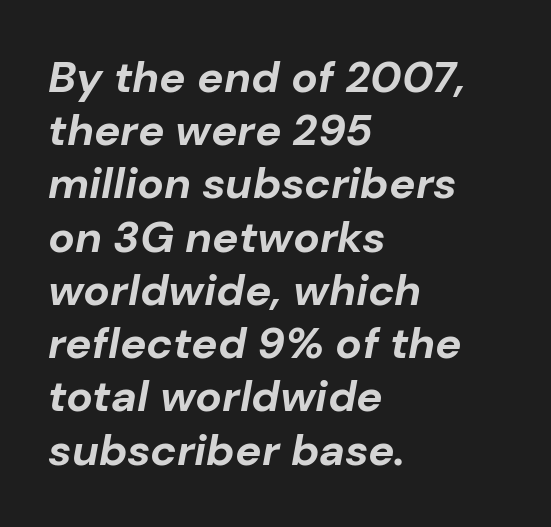
The image shows 44 px bold type, italic (leaning right); set left-aligned, line spacing 1.21x, normal letter spacing, not underlined; low stroke contrast and a medium x-height.
